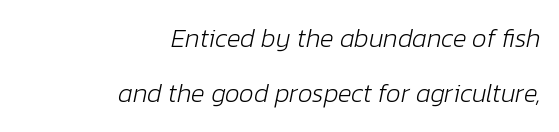
Teacher's note: observe the even right margin — that is flush-right alignment. Letters rest on an invisible, unmarked baseline. Counters stay open thanks to moderate or lighter strokes. Students, observe: this is what heavily led, spacious text looks like.
